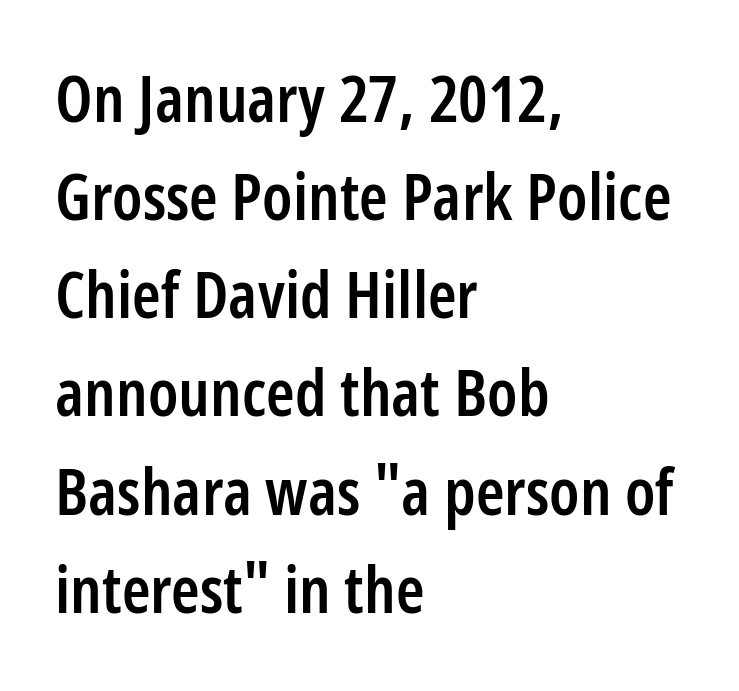
Bare-footed words on every line. Here the designer chose a conventional face with non-uniform glyph widths. The typography opts for an upright posture over an oblique one. This is the in-between weight designers call semibold or demi. Every row of glyphs begins at an identical x-position on the left. The letters carry no serifs — their stems end cleanly without finishing strokes.
